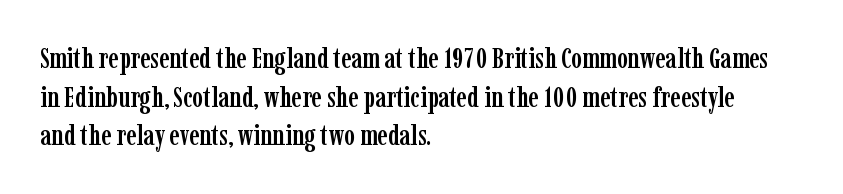
{"serif": "yes", "italic": "no", "width": "condensed", "stroke_contrast": "low", "x_height": "medium", "monospaced": "no", "underline": "no", "align": "left", "line_spacing": "normal", "line_spacing_ratio": 1.33, "letter_spacing": "normal", "letter_spacing_em": 0.0, "glyph_px": 29}
